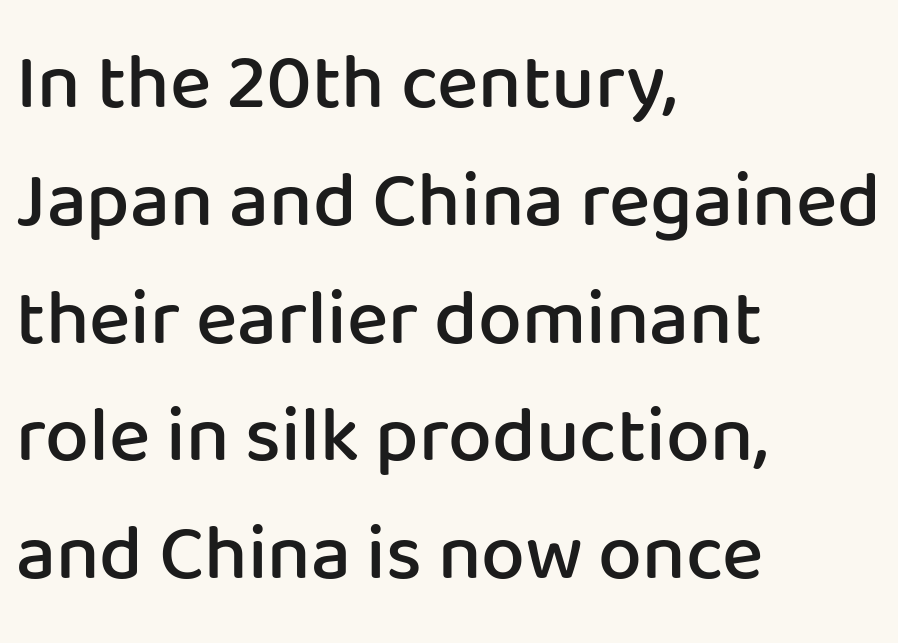
Nothing unusual about the tracking: characters are spaced as the font intends. Decoration check: the copy has no underline. Quick note: interline space is typical. Moderately thickened strokes mark this as semibold type.
